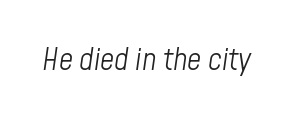
{"italic": "yes", "lean": "right", "slant_degrees": 8, "bold": "no", "weight": "light", "width": "condensed", "stroke_contrast": "low", "x_height": "medium", "monospaced": "no", "underline": "no", "letter_spacing": "normal", "letter_spacing_em": 0.0, "glyph_px": 31}
